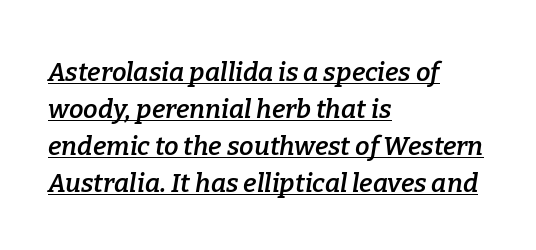
Students, observe: this is what conventionally led text looks like. The ragged edge is on the right, which tells us the setting is flush left. The sample's only ornament is a line tracing under the words. No extra tracking has been applied to these lines. A semibold gives these letters moderate extra thickness, short of bold.
